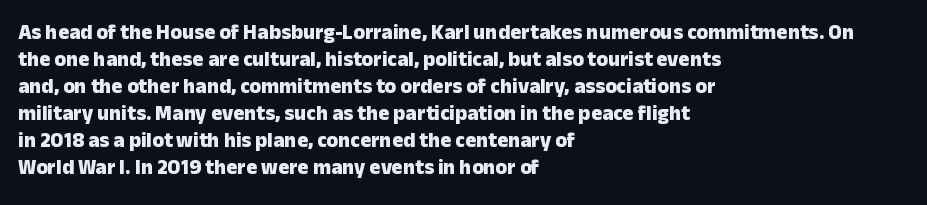
The image shows 21 px bold type, upright; set left-aligned, normal line spacing (1.29x), normal letter spacing, not underlined.
